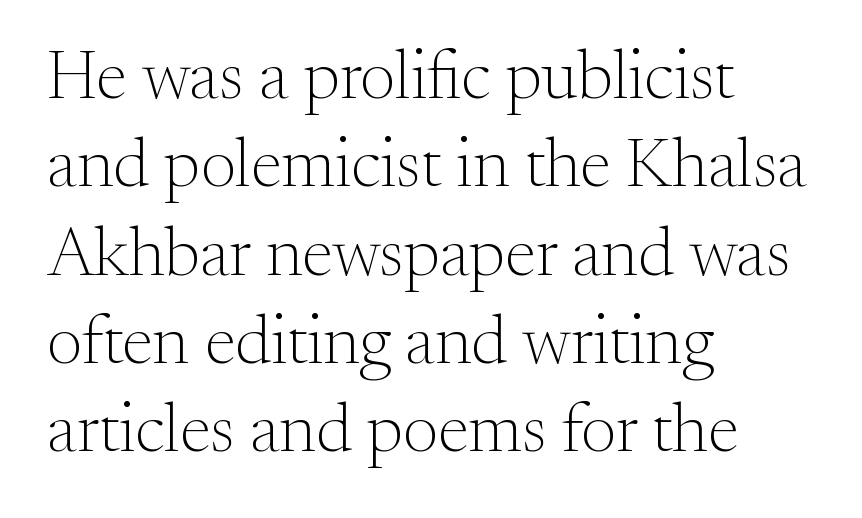
The image shows 69 px light serif type, upright; set left-aligned, normal line spacing (1.28x), normal letter spacing, not underlined; medium stroke contrast and a small x-height.
